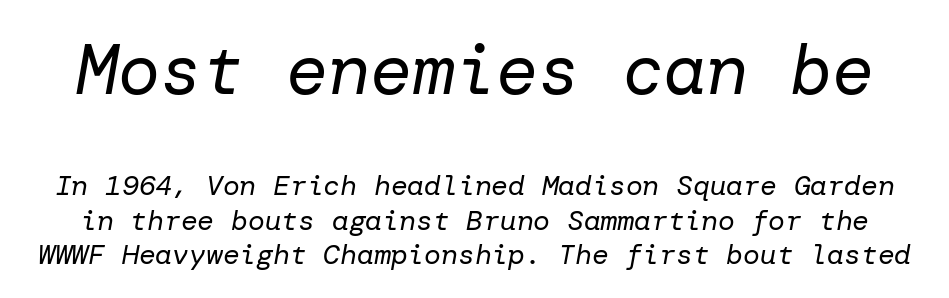
The passage shown begins with its larger block and ends with its smaller one. Students, note that the glyphs here touch the page at normal intervals. Descenders are the only things crossing below the line. Would a proofreader flag this as italicized? Yes. Vertical stems look standard width or narrower in stroke.
